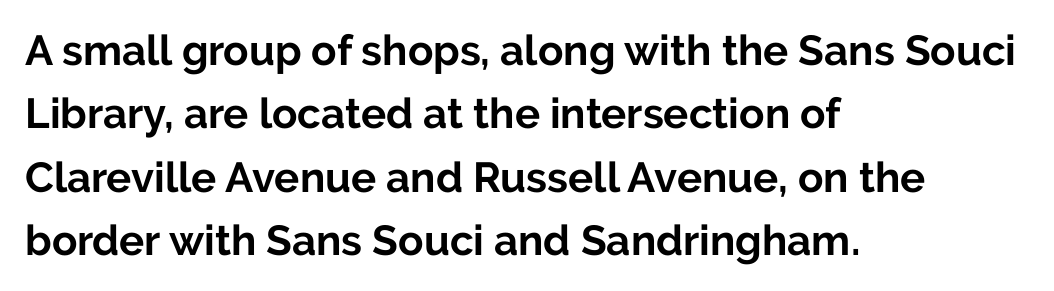
Pretty heavy lettering here — definitely bold. Leading: standard. The compositor pushed each line to the left boundary. Italic? Not at all — the glyphs are vertical. A typesetter would label this face a sans.
